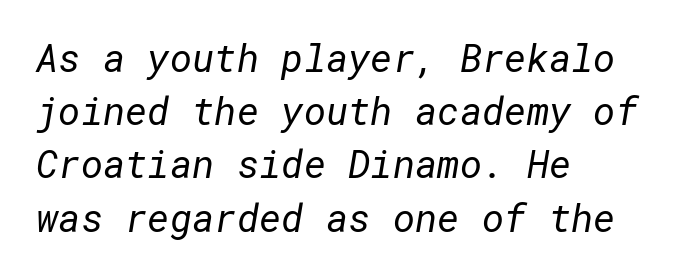
The rag falls on the right side of this text block. The line texture is even and compact thanks to regular tracking. The rendering uses a moderate line-height, typical for paragraphs. On a weight scale, this lands at 450 or below. Typographically, this falls in the sans-serif category.
